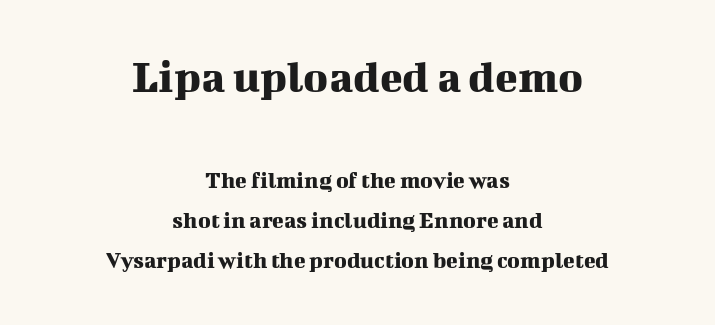
Q: Is the text italic (slanted)? A: No, it is upright.
Q: Is the typeface a serif or a sans-serif typeface? A: Serif.
Q: Is the text underlined? A: No.
Q: How is the paragraph aligned? A: Centered.
Q: Is the spacing between letters normal or unusually wide? A: Normal.
Q: Is the spacing between lines tight, normal or loose? A: Normal.
Q: Which block of text is set in a larger size, the first (top) or the second (bottom)? A: The first (top) one.
Q: Width (condensed, normal, or wide)? A: Normal.
Q: Stroke contrast? A: Medium.
Q: x-height? A: Medium.
Q: Monospaced? A: No.
